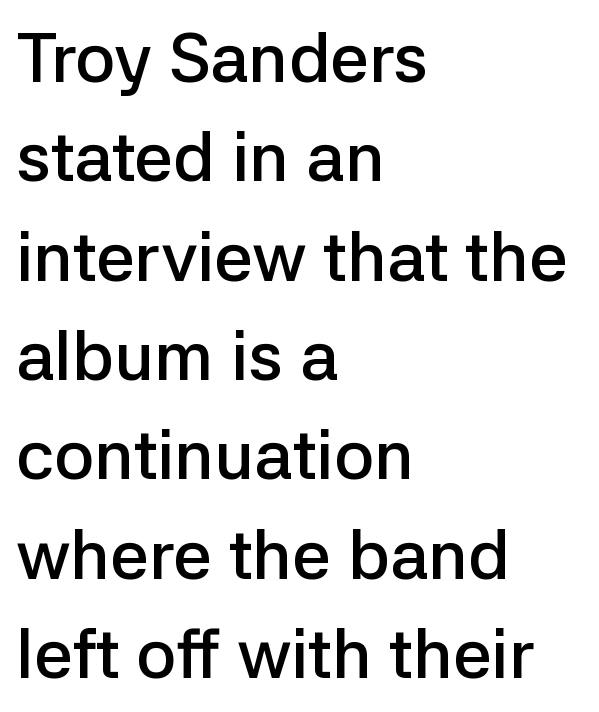
Q: Is the text bold? A: Semi-bold.
Q: Is the text italic (slanted)? A: No, it is upright.
Q: Is the typeface a serif or a sans-serif typeface? A: Sans-serif.
Q: Is the text underlined? A: No.
Q: How is the paragraph aligned? A: Left-aligned.
Q: Is the spacing between letters normal or unusually wide? A: Normal.
Q: Is the spacing between lines tight, normal or loose? A: Normal.
Q: Width (condensed, normal, or wide)? A: Normal.
Q: Stroke contrast? A: Low.
Q: x-height? A: Medium.
Q: Monospaced? A: No.
